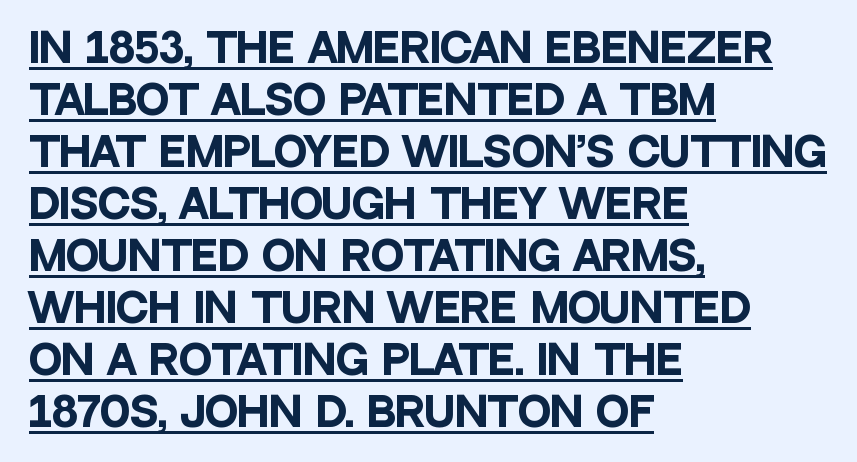
The image shows 40 px heavy, condensed sans-serif type, upright; set left-aligned, normal line spacing (1.3x), normal letter spacing, underlined; low stroke contrast and a large x-height.
